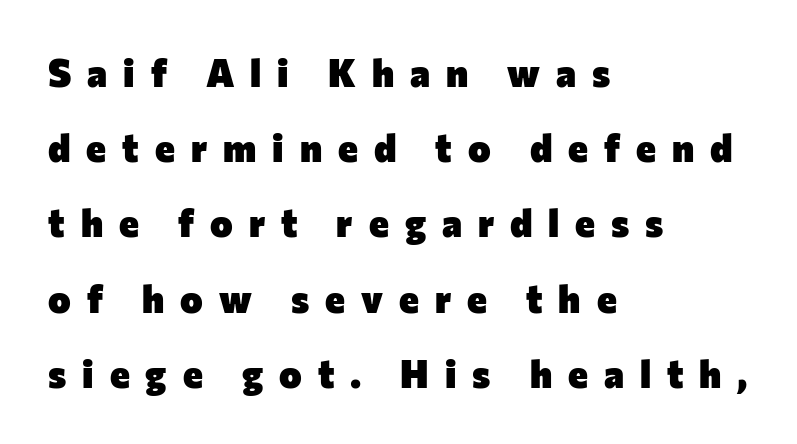
Q: Is the text bold? A: Yes.
Q: Is the text italic (slanted)? A: No, it is upright.
Q: Is the typeface a serif or a sans-serif typeface? A: Sans-serif.
Q: Is the text underlined? A: No.
Q: How is the paragraph aligned? A: Left-aligned.
Q: Is the spacing between letters normal or unusually wide? A: Unusually wide.
Q: Is the spacing between lines tight, normal or loose? A: Loose.
Q: Width (condensed, normal, or wide)? A: Normal.
Q: Stroke contrast? A: Low.
Q: x-height? A: Medium.
Q: Monospaced? A: No.
